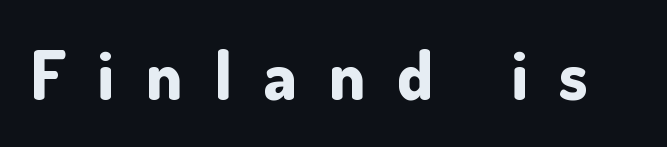
The image shows 68 px bold sans-serif type, upright; set unusually wide letter spacing (+0.47 em), not underlined; low stroke contrast and a small x-height.
